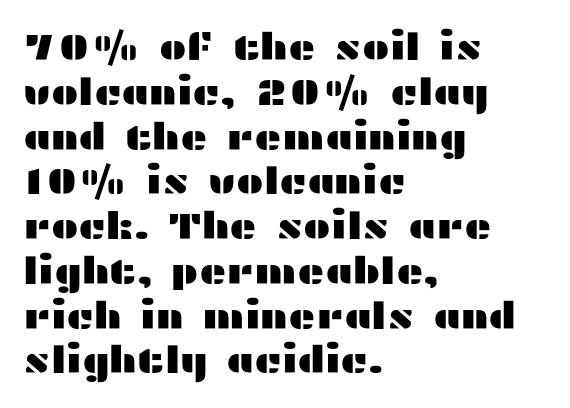
Q: Is the text italic (slanted)? A: No, it is upright.
Q: Is the typeface a serif or a sans-serif typeface? A: Sans-serif.
Q: Is the text underlined? A: No.
Q: How is the paragraph aligned? A: Left-aligned.
Q: Is the spacing between letters normal or unusually wide? A: Normal.
Q: Width (condensed, normal, or wide)? A: Wide.
Q: Stroke contrast? A: Medium.
Q: x-height? A: Medium.
Q: Monospaced? A: No.
